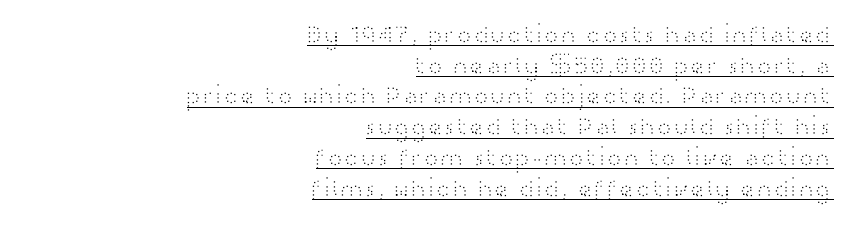
The image shows 25 px text type, upright; set right-aligned, line spacing 1.23x, normal letter spacing, underlined.
